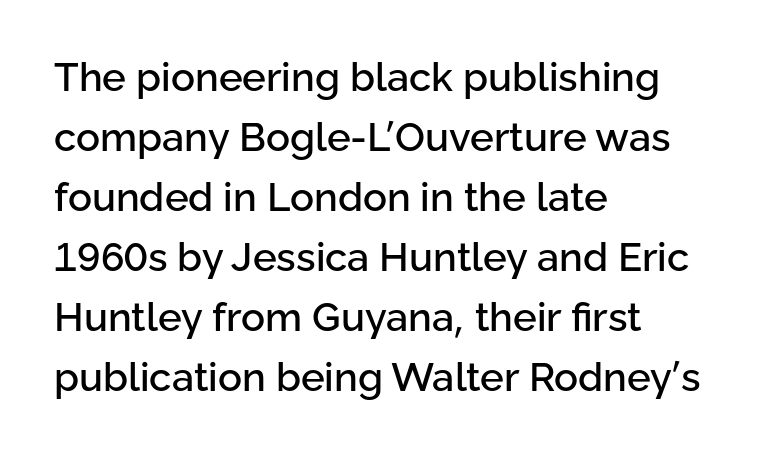
The image shows 40 px sans-serif type, upright; set left-aligned, normal line spacing (1.5x), normal letter spacing, not underlined; low stroke contrast and a medium x-height.
